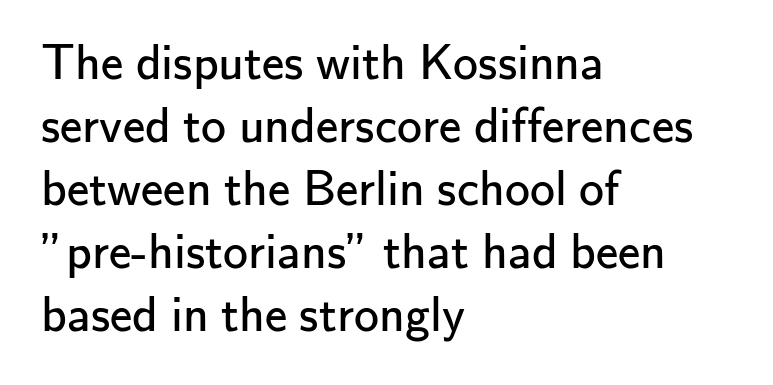
{"serif": "no", "italic": "no", "bold": "no", "weight": "regular", "width": "normal", "stroke_contrast": "low", "x_height": "small", "monospaced": "no", "underline": "no", "align": "left", "line_spacing": "normal", "line_spacing_ratio": 1.26, "letter_spacing": "normal", "letter_spacing_em": 0.0, "glyph_px": 50}
